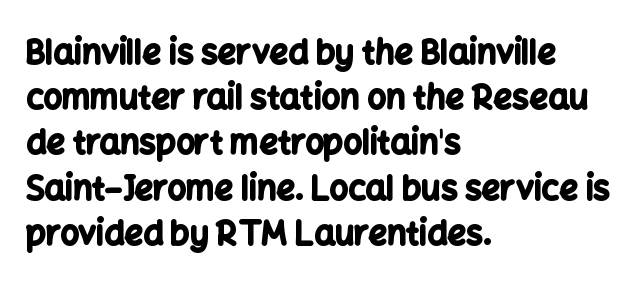
Whoever set this chose a conventional vertical rhythm. Are there feet on the stems? There aren't — it's a sans. Character widths vary here, with narrow letters taking less room than wide ones. Descenders hang freely into open space.
